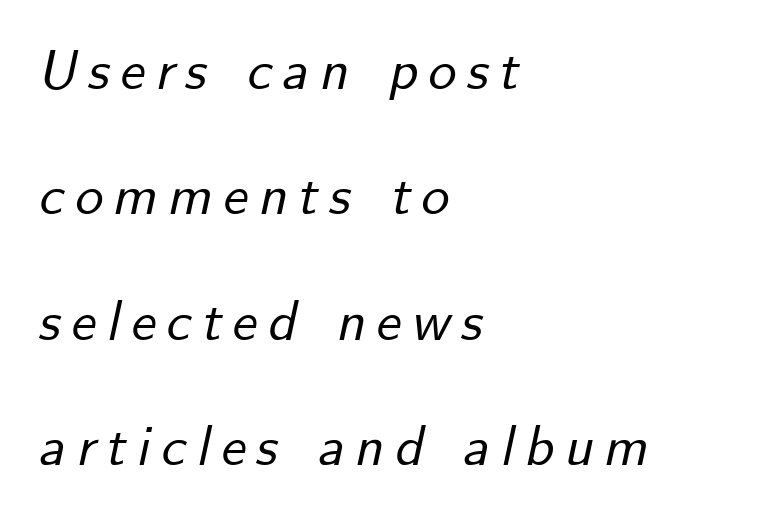
Q: Is the text italic (slanted)? A: Yes, it leans right by about 12 degrees.
Q: Is the text underlined? A: No.
Q: How is the paragraph aligned? A: Left-aligned.
Q: Is the spacing between lines tight, normal or loose? A: Loose.
Q: Width (condensed, normal, or wide)? A: Normal.
Q: Stroke contrast? A: Low.
Q: x-height? A: Small.
Q: Monospaced? A: No.
